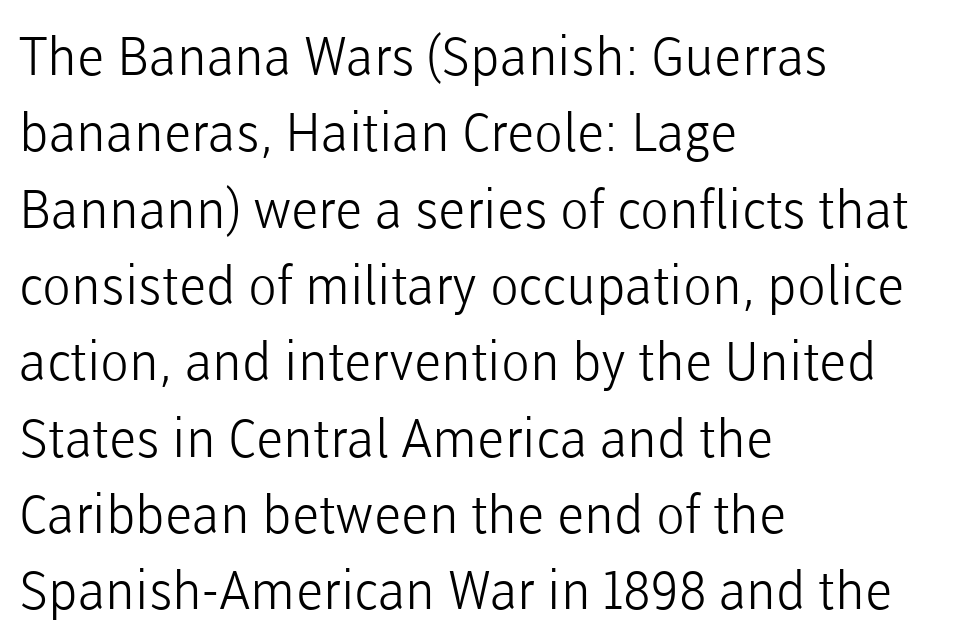
Short and long lines alike share a common starting point at left. You could not count columns in this text — the font is proportionally spaced. Descenders hang freely into open space. Each new line begins a customary step beneath the previous one. You could call the tracking neutral — neither tight nor loose.
